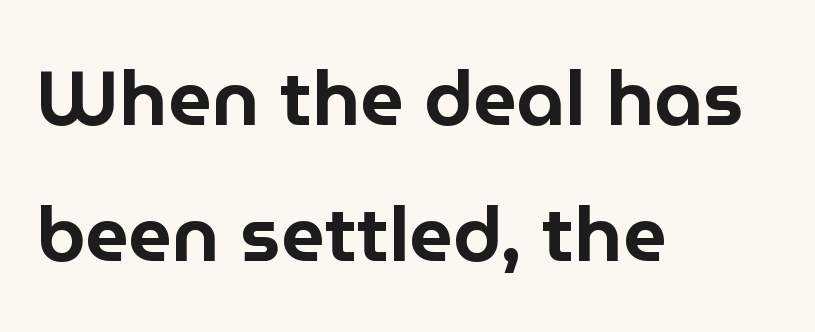
The image shows 77 px sans-serif type, upright; set left-aligned, line spacing 1.76x, normal letter spacing, not underlined; low stroke contrast and a medium x-height.
